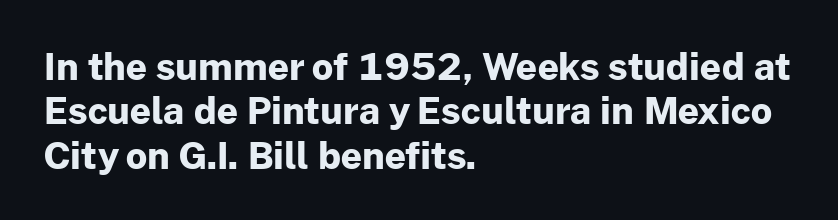
Q: Is the text bold? A: Yes.
Q: Is the text italic (slanted)? A: No, it is upright.
Q: Is the typeface a serif or a sans-serif typeface? A: Sans-serif.
Q: Is the text underlined? A: No.
Q: How is the paragraph aligned? A: Left-aligned.
Q: Is the spacing between letters normal or unusually wide? A: Normal.
Q: Width (condensed, normal, or wide)? A: Normal.
Q: Stroke contrast? A: Low.
Q: x-height? A: Medium.
Q: Monospaced? A: No.
